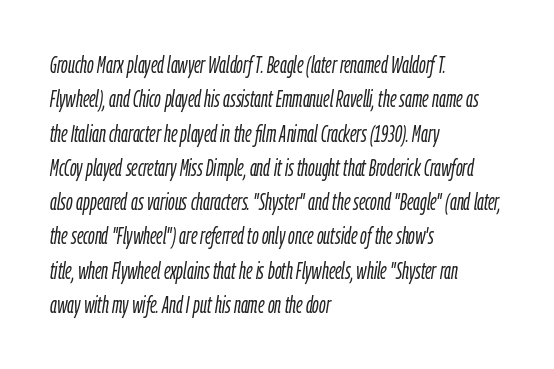
The image shows 23 px text type, italic (leaning right); set left-aligned, normal line spacing (1.49x), normal letter spacing, not underlined.
